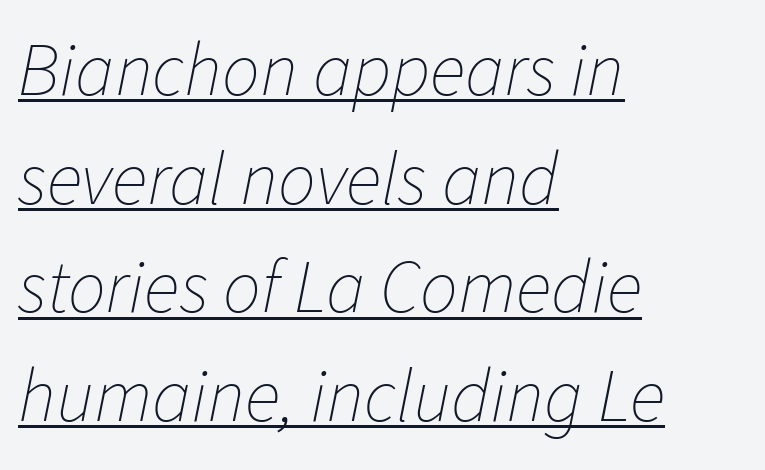
The image shows 75 px thin type, italic (leaning right); set left-aligned, normal line spacing (1.45x), normal letter spacing, underlined; low stroke contrast and a medium x-height.
